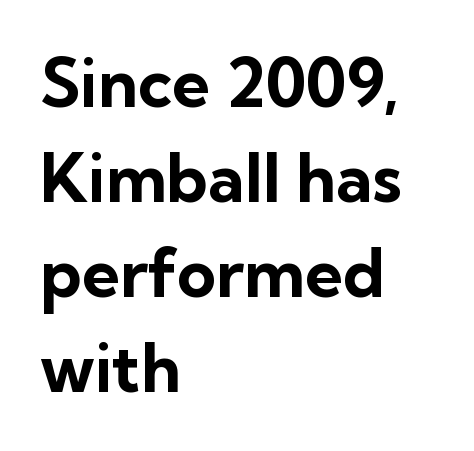
Q: Is the text bold? A: Yes.
Q: Is the text italic (slanted)? A: No, it is upright.
Q: Is the typeface a serif or a sans-serif typeface? A: Sans-serif.
Q: Is the text underlined? A: No.
Q: How is the paragraph aligned? A: Left-aligned.
Q: Is the spacing between letters normal or unusually wide? A: Normal.
Q: Is the spacing between lines tight, normal or loose? A: Normal.
Q: Width (condensed, normal, or wide)? A: Normal.
Q: Stroke contrast? A: Low.
Q: x-height? A: Medium.
Q: Monospaced? A: No.
